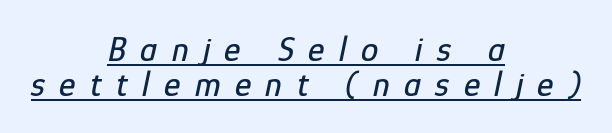
The image shows 35 px condensed type, italic (leaning right); set centered, tight line spacing (1.0x), unusually wide letter spacing (+0.41 em), underlined; low stroke contrast and a medium x-height.
